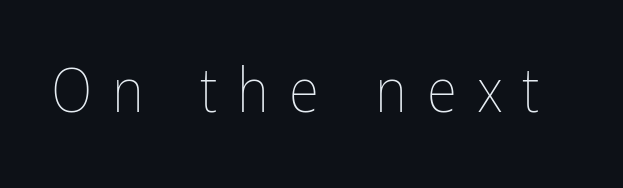
The image shows 62 px thin, condensed type, upright; set unusually wide letter spacing (+0.32 em), not underlined; low stroke contrast and a medium x-height.
